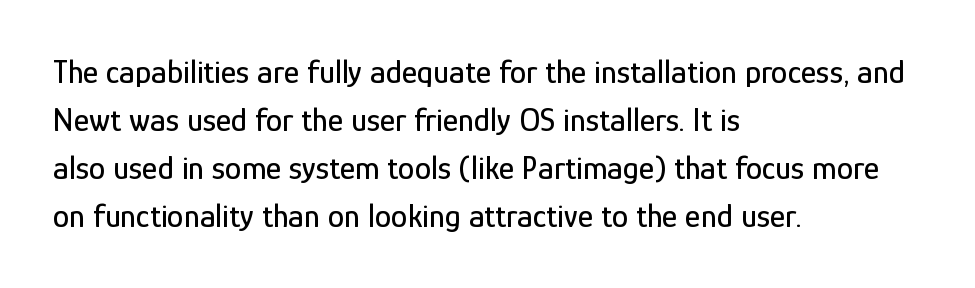
Q: Is the text italic (slanted)? A: No, it is upright.
Q: Is the typeface a serif or a sans-serif typeface? A: Sans-serif.
Q: Is the text underlined? A: No.
Q: How is the paragraph aligned? A: Left-aligned.
Q: Is the spacing between letters normal or unusually wide? A: Normal.
Q: Is the spacing between lines tight, normal or loose? A: Normal.
Q: Width (condensed, normal, or wide)? A: Condensed.
Q: Stroke contrast? A: Low.
Q: x-height? A: Medium.
Q: Monospaced? A: No.
